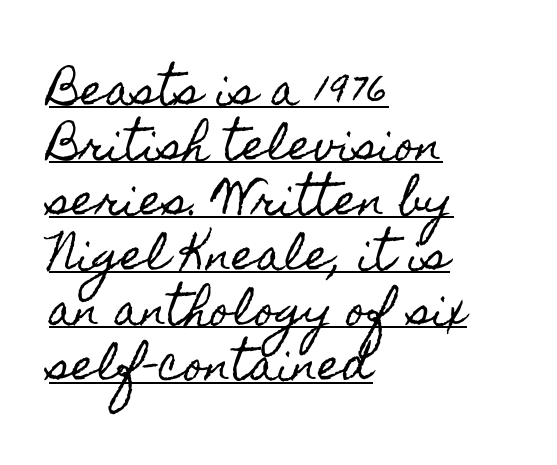
{"width": "condensed", "x_height": "small", "monospaced": "no", "underline": "yes", "align": "left", "line_spacing": "normal", "line_spacing_ratio": 1.31, "letter_spacing": "normal", "letter_spacing_em": 0.0, "glyph_px": 42}
